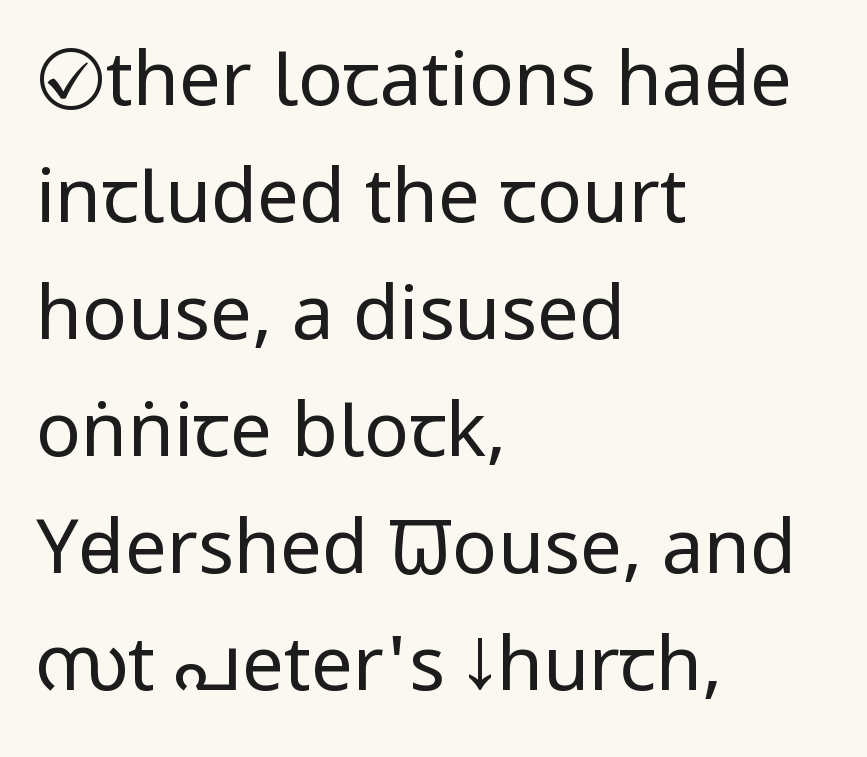
{"serif": "no", "italic": "no", "bold": "no", "weight": "regular", "width": "condensed", "stroke_contrast": "low", "x_height": "large", "monospaced": "no", "underline": "no", "align": "left", "line_spacing": "normal", "line_spacing_ratio": 1.56, "letter_spacing": "normal", "letter_spacing_em": 0.0, "glyph_px": 75}
